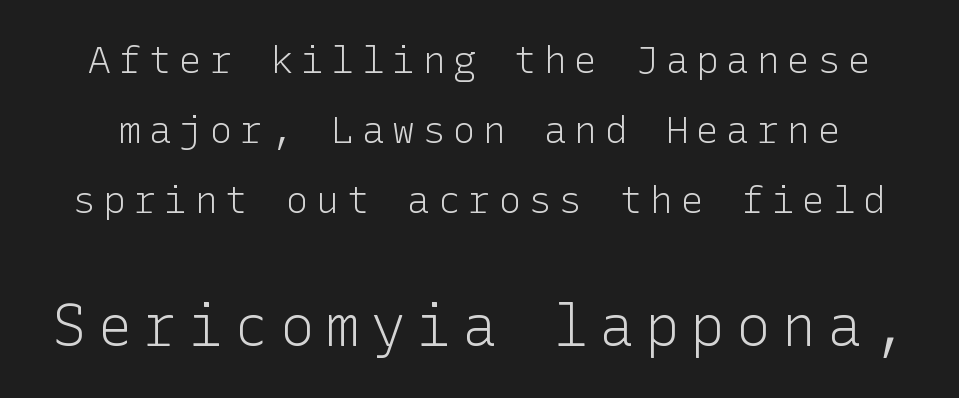
{"serif": "no", "italic": "no", "bold": "no", "weight": "light", "width": "normal", "stroke_contrast": "low", "x_height": "medium", "underline": "no", "line_spacing_ratio": 1.84, "letter_spacing": "wide", "letter_spacing_em": 0.2, "larger_block": "second", "size_ratio": 1.5, "glyph_px": 57}
